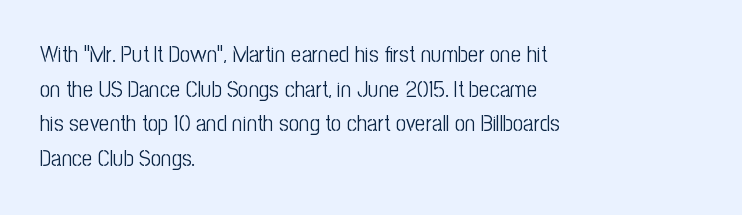
{"italic": "no", "bold": "no", "underline": "no", "align": "left", "line_spacing": "normal", "line_spacing_ratio": 1.51, "letter_spacing": "normal", "letter_spacing_em": 0.0, "glyph_px": 23}
